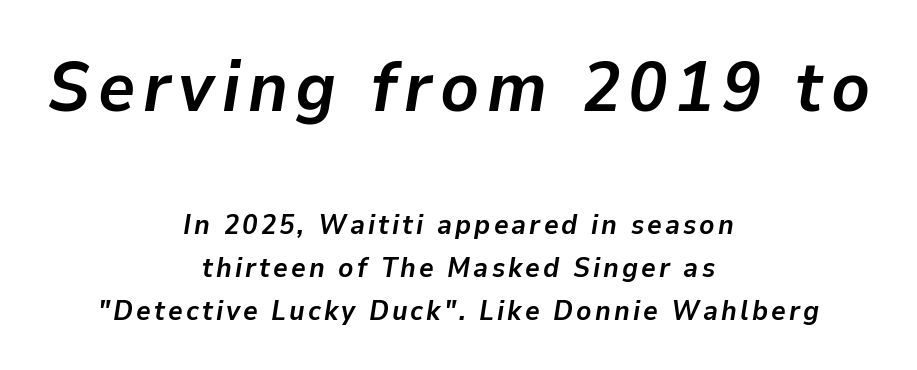
The image shows 71 px semibold type, italic (leaning right); set centered, normal line spacing (1.54x), not underlined; the first (top) block is 2.54x larger; low stroke contrast and a medium x-height.
